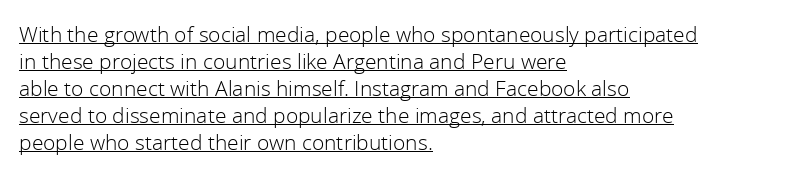
Q: Is the text bold? A: No.
Q: Is the text italic (slanted)? A: No, it is upright.
Q: Is the text underlined? A: Yes.
Q: How is the paragraph aligned? A: Left-aligned.
Q: Is the spacing between letters normal or unusually wide? A: Normal.
Q: Is the spacing between lines tight, normal or loose? A: Normal.
